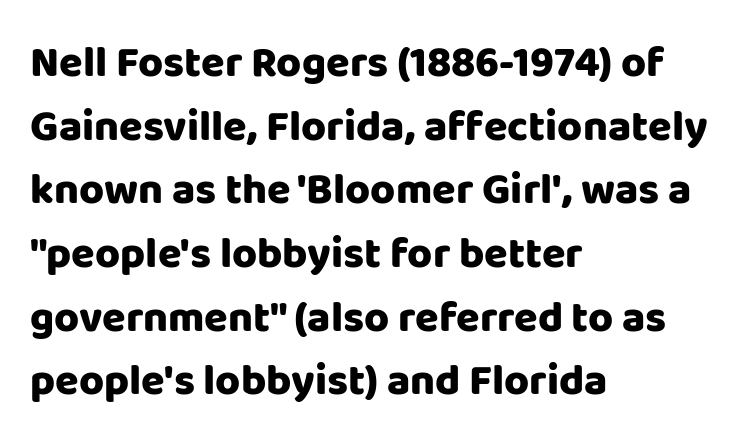
The image shows 43 px heavy sans-serif type, upright; set left-aligned, normal line spacing (1.48x), normal letter spacing, not underlined; low stroke contrast and a large x-height.
